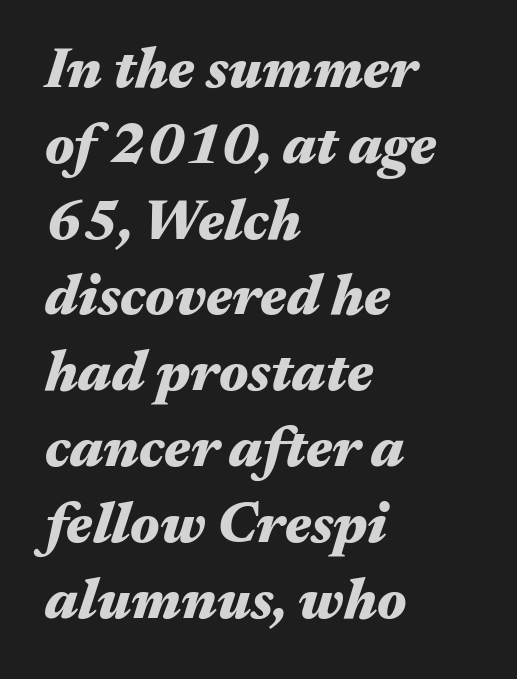
The image shows 57 px heavy, wide type, italic (leaning right); set left-aligned, normal line spacing (1.33x), normal letter spacing, not underlined; medium stroke contrast and a medium x-height.
